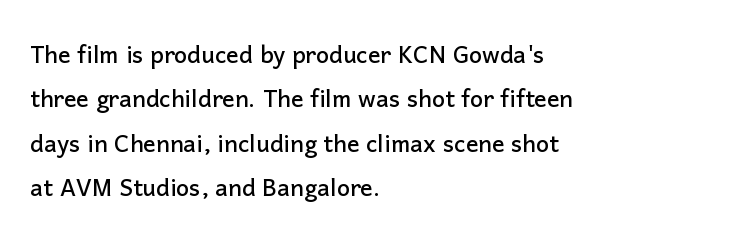
The image shows 31 px sans-serif type, upright; set left-aligned, normal line spacing (1.43x), normal letter spacing, not underlined; low stroke contrast and a medium x-height.
